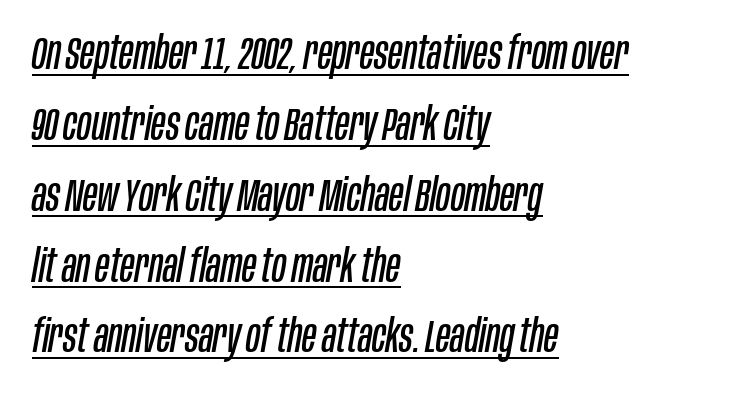
The specimen includes a rule beneath the text block's lines. Leftover space on each line is placed entirely after the last word. Honestly, the letter spacing is just normal — you wouldn't notice it. Think standard paragraph weight, or any step lighter than that. Is this a fixed-width face? No — the glyphs have proportional, varying widths.
